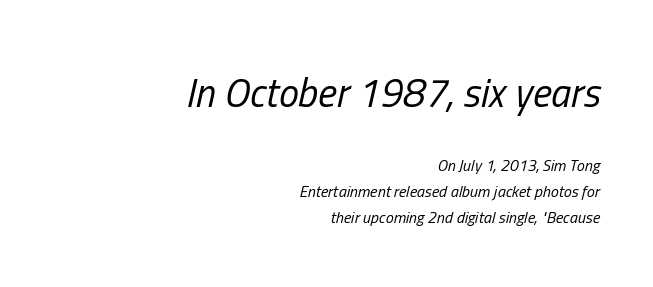
Horizontally, the lines are justified to the trailing edge only. Words float on clear page, feet unadorned. The text carries the slant typical of an italic or oblique font. Caption: standard tracking, unaltered.
